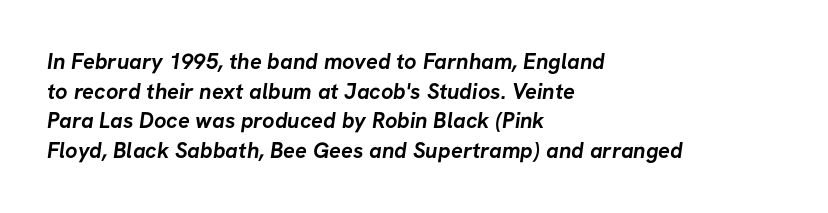
Q: Is the text bold? A: Yes.
Q: Is the text underlined? A: No.
Q: How is the paragraph aligned? A: Left-aligned.
Q: Is the spacing between letters normal or unusually wide? A: Normal.
Q: Is the spacing between lines tight, normal or loose? A: Normal.
